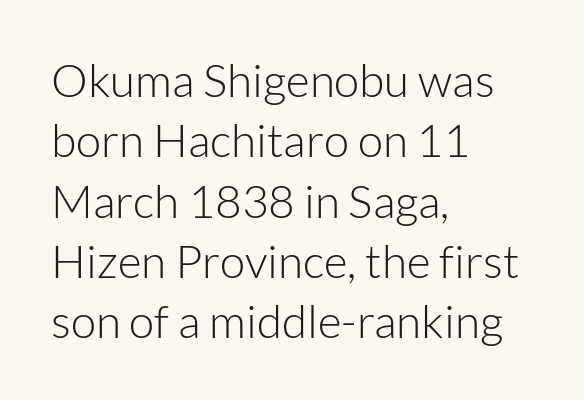
{"serif": "no", "italic": "no", "bold": "no", "weight": "light", "width": "normal", "stroke_contrast": "low", "x_height": "medium", "monospaced": "no", "underline": "no", "align": "left", "line_spacing": "normal", "line_spacing_ratio": 1.31, "letter_spacing": "normal", "letter_spacing_em": 0.0, "glyph_px": 46}
